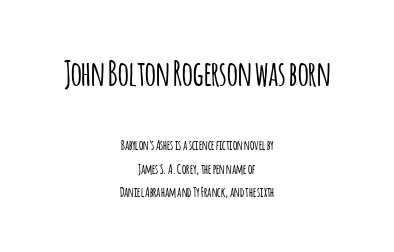
Short and long lines alike share a common midpoint. Spacing verdict: proportional, widths tailored to each character. The first block has been scaled up relative to the second. Unlike a traditional serif, this face leaves its strokes unadorned. Leading: standard.
